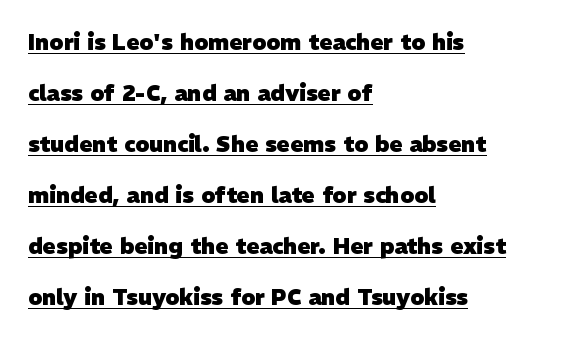
The image shows 22 px bold type; set left-aligned, loose line spacing (2.32x), normal letter spacing, underlined.
